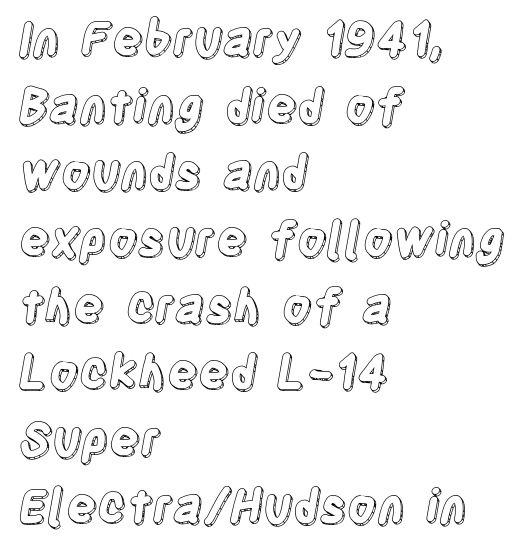
The image shows 46 px condensed type; set left-aligned, normal line spacing (1.45x), normal letter spacing, not underlined; a large x-height.
